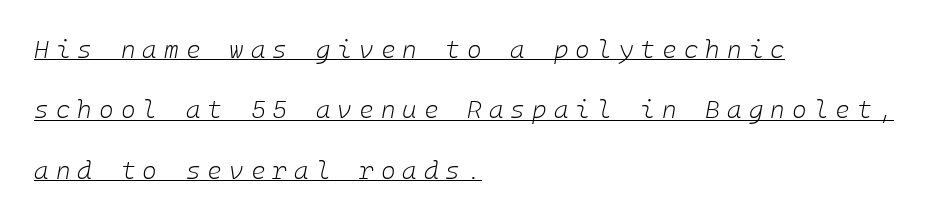
{"italic": "yes", "lean": "right", "slant_degrees": 10, "bold": "no", "underline": "yes", "align": "left", "line_spacing": "loose", "line_spacing_ratio": 2.42, "letter_spacing": "wide", "letter_spacing_em": 0.28, "glyph_px": 25}
